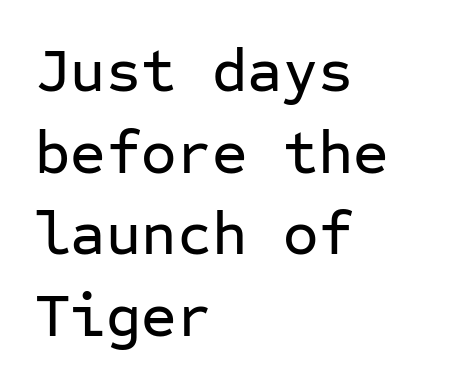
The typeface chosen for these lines omits serifs. Monospaced: the letters line up in strict vertical columns. The paragraph has a hard left edge and a soft right edge. Observe the ordinary spacing: letters are neighbours, not strangers.
